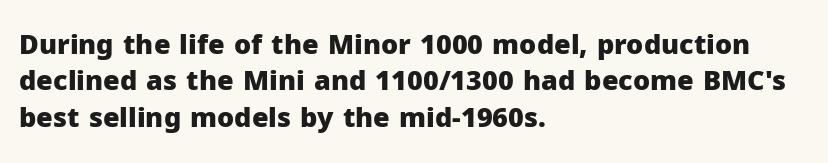
Q: Is the text bold? A: Yes.
Q: Is the text italic (slanted)? A: No, it is upright.
Q: Is the text underlined? A: No.
Q: How is the paragraph aligned? A: Left-aligned.
Q: Is the spacing between letters normal or unusually wide? A: Normal.
Q: Is the spacing between lines tight, normal or loose? A: Normal.
